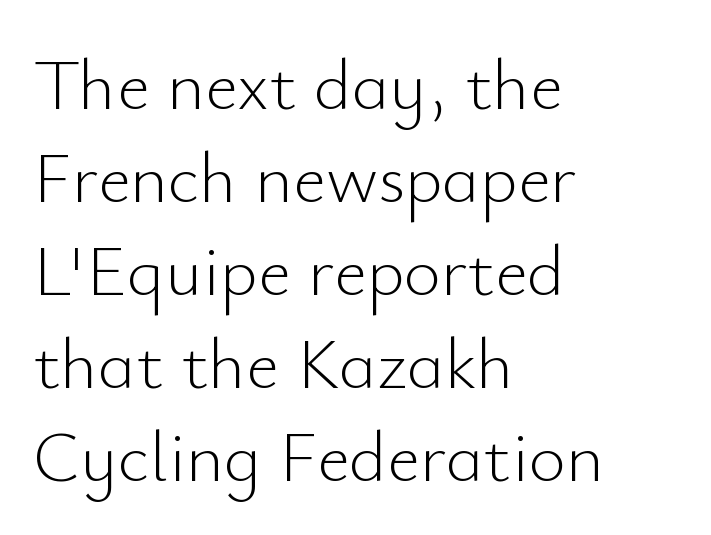
{"serif": "no", "italic": "no", "bold": "no", "weight": "light", "width": "normal", "stroke_contrast": "low", "x_height": "small", "monospaced": "no", "underline": "no", "align": "left", "line_spacing": "normal", "line_spacing_ratio": 1.29, "letter_spacing": "normal", "letter_spacing_em": 0.0, "glyph_px": 72}
